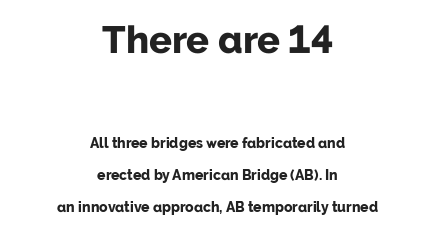
Q: Is the text bold? A: Yes.
Q: Is the text italic (slanted)? A: No, it is upright.
Q: Is the typeface a serif or a sans-serif typeface? A: Sans-serif.
Q: Is the text underlined? A: No.
Q: How is the paragraph aligned? A: Centered.
Q: Is the spacing between letters normal or unusually wide? A: Normal.
Q: Is the spacing between lines tight, normal or loose? A: Loose.
Q: Which block of text is set in a larger size, the first (top) or the second (bottom)? A: The first (top) one.
Q: Width (condensed, normal, or wide)? A: Normal.
Q: Stroke contrast? A: Low.
Q: x-height? A: Medium.
Q: Monospaced? A: No.
